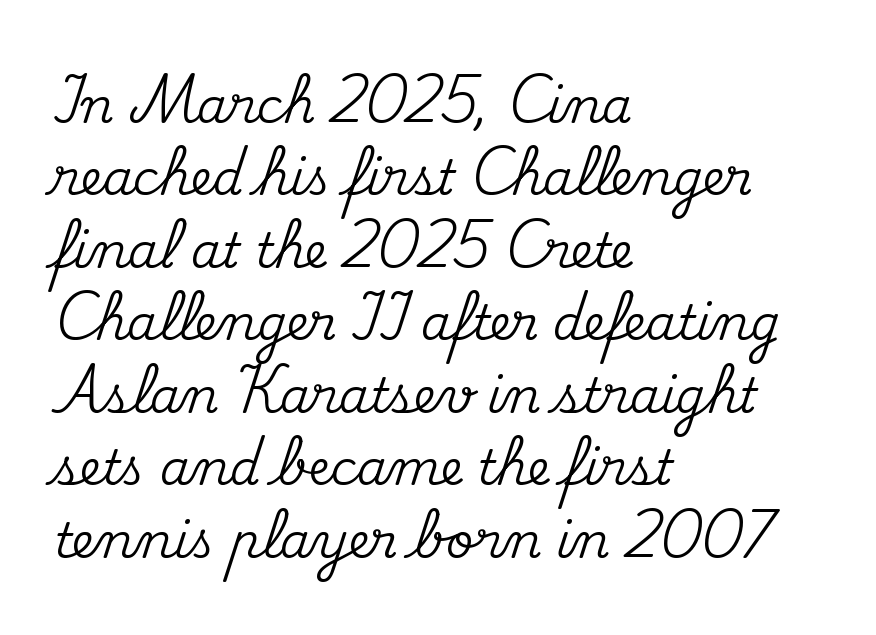
Q: Is the text italic (slanted)? A: Yes.
Q: Is the typeface a serif or a sans-serif typeface? A: Serif.
Q: Is the text underlined? A: No.
Q: How is the paragraph aligned? A: Left-aligned.
Q: Is the spacing between letters normal or unusually wide? A: Normal.
Q: Is the spacing between lines tight, normal or loose? A: Normal.
Q: Width (condensed, normal, or wide)? A: Normal.
Q: Stroke contrast? A: Medium.
Q: x-height? A: Small.
Q: Monospaced? A: No.
